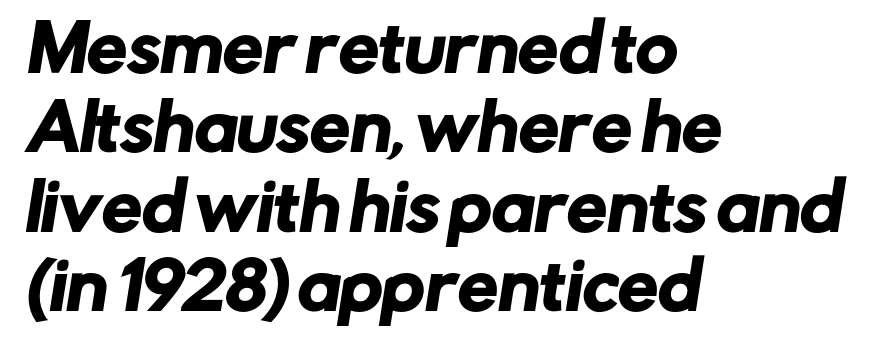
{"serif": "no", "width": "normal", "stroke_contrast": "low", "x_height": "medium", "monospaced": "no", "underline": "no", "align": "left", "line_spacing_ratio": 1.24, "letter_spacing": "normal", "letter_spacing_em": 0.0, "glyph_px": 64}
